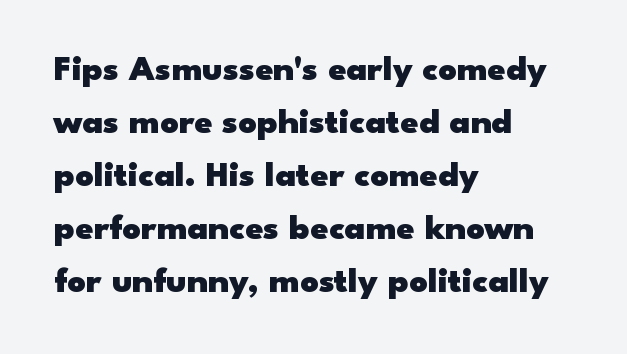
The letters carry no serifs — their stems end cleanly without finishing strokes. The passage shown stacks its lines at a standard gap. The font's upright variant was chosen for this text. Here the designer chose a conventional face with non-uniform glyph widths. Beneath every word, the page is bare. Horizontal alignment here is leftward, the default for most running prose.
